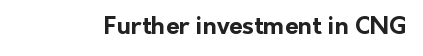
{"italic": "no", "bold": "yes", "underline": "no", "letter_spacing": "normal", "letter_spacing_em": 0.0, "glyph_px": 24}
